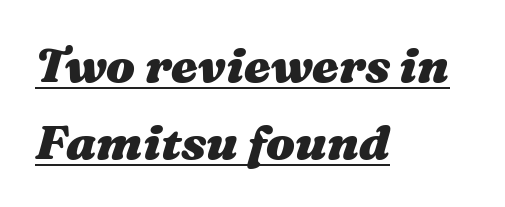
Q: Is the text bold? A: Yes.
Q: Is the text italic (slanted)? A: Yes, it leans right by about 16 degrees.
Q: Is the text underlined? A: Yes.
Q: How is the paragraph aligned? A: Left-aligned.
Q: Is the spacing between letters normal or unusually wide? A: Normal.
Q: Is the spacing between lines tight, normal or loose? A: Normal.
Q: Width (condensed, normal, or wide)? A: Wide.
Q: Stroke contrast? A: Medium.
Q: x-height? A: Medium.
Q: Monospaced? A: No.
